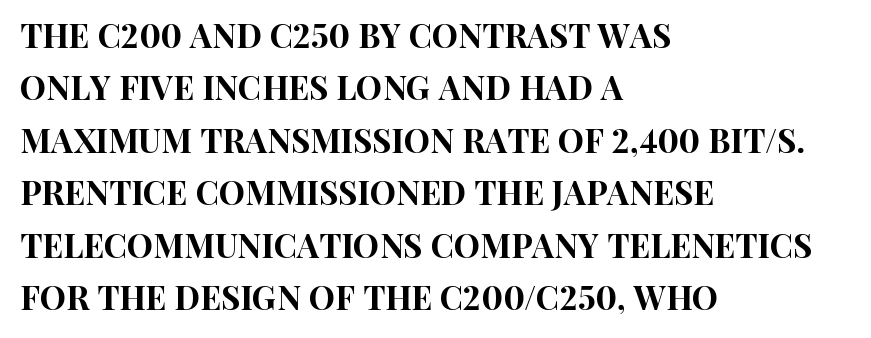
The image shows 33 px condensed sans-serif type, upright; set left-aligned, normal line spacing (1.59x), normal letter spacing, not underlined; high stroke contrast and a large x-height.
